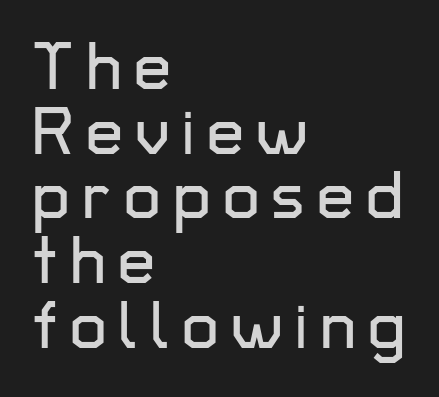
The image shows 66 px sans-serif type, upright; set left-aligned, tight line spacing (0.98x), not underlined; low stroke contrast and a medium x-height.
